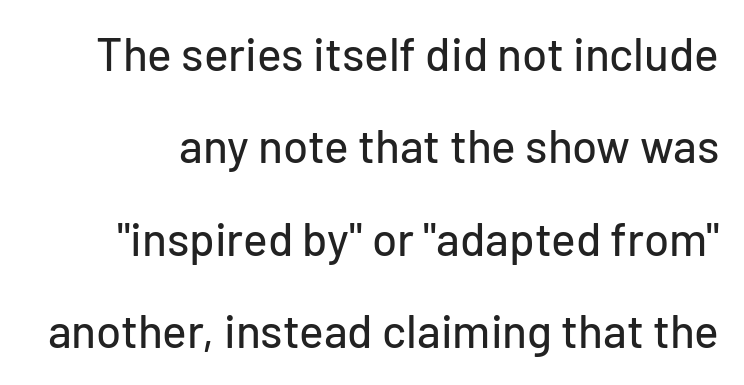
The image shows 46 px sans-serif type, upright; set loose line spacing (2.01x), normal letter spacing, not underlined; low stroke contrast and a medium x-height.
